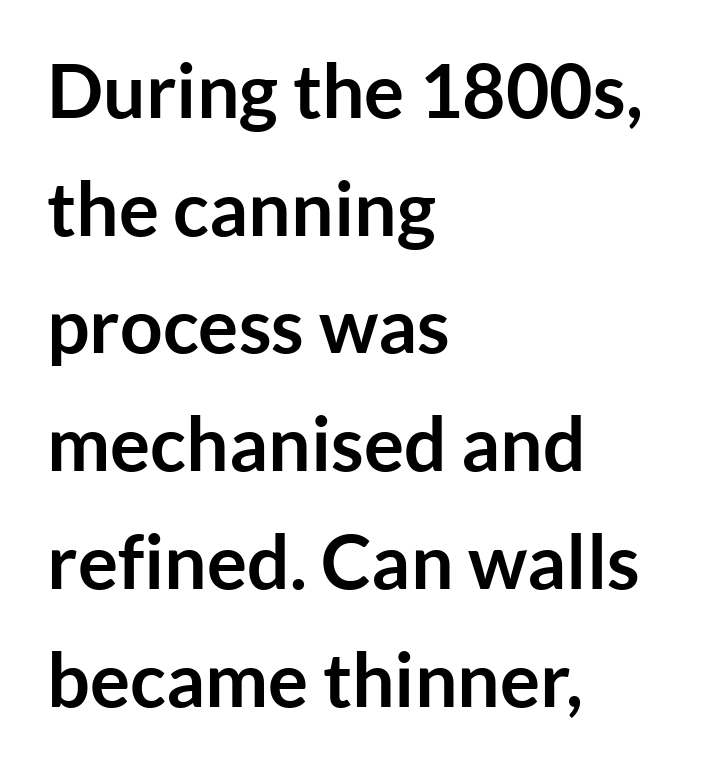
The image shows 75 px semibold sans-serif type, upright; set left-aligned, normal line spacing (1.57x), normal letter spacing, not underlined; low stroke contrast and a medium x-height.
